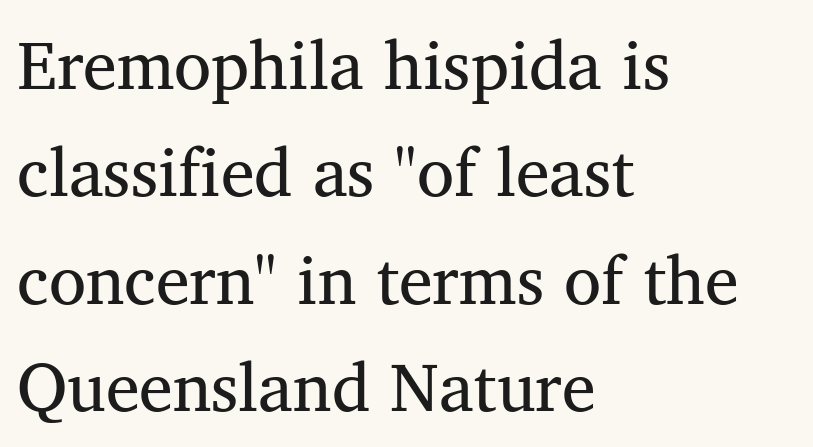
The image shows 68 px regular-weight serif type, upright; set left-aligned, normal line spacing (1.58x), normal letter spacing, not underlined; medium stroke contrast and a medium x-height.
